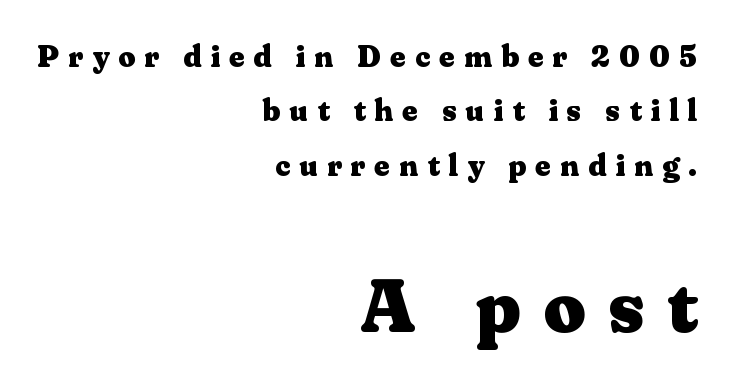
{"serif": "yes", "italic": "no", "bold": "yes", "weight": "heavy", "width": "wide", "stroke_contrast": "medium", "x_height": "medium", "monospaced": "no", "underline": "no", "align": "right", "line_spacing_ratio": 1.81, "letter_spacing": "wide", "letter_spacing_em": 0.3, "larger_block": "second", "size_ratio": 2.47, "glyph_px": 74}
